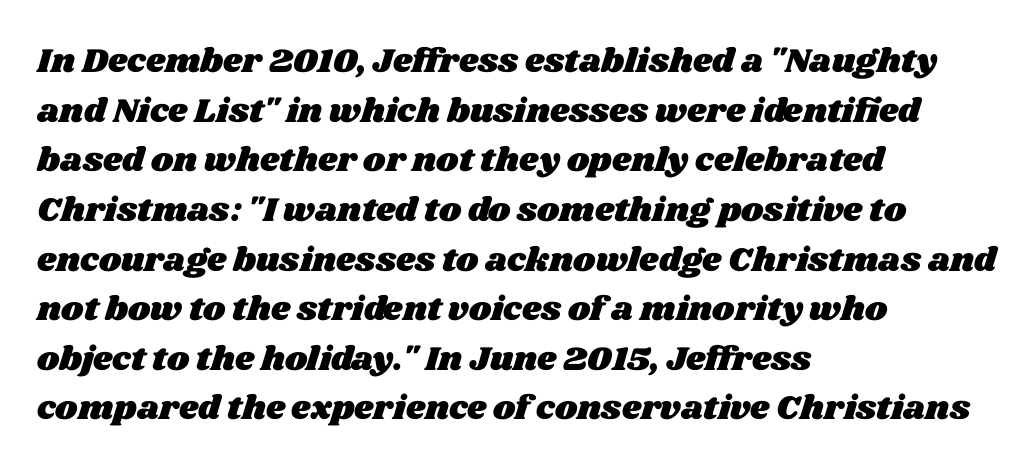
Q: Is the text underlined? A: No.
Q: How is the paragraph aligned? A: Left-aligned.
Q: Is the spacing between letters normal or unusually wide? A: Normal.
Q: Is the spacing between lines tight, normal or loose? A: Normal.
Q: Width (condensed, normal, or wide)? A: Wide.
Q: Stroke contrast? A: Medium.
Q: x-height? A: Large.
Q: Monospaced? A: No.
